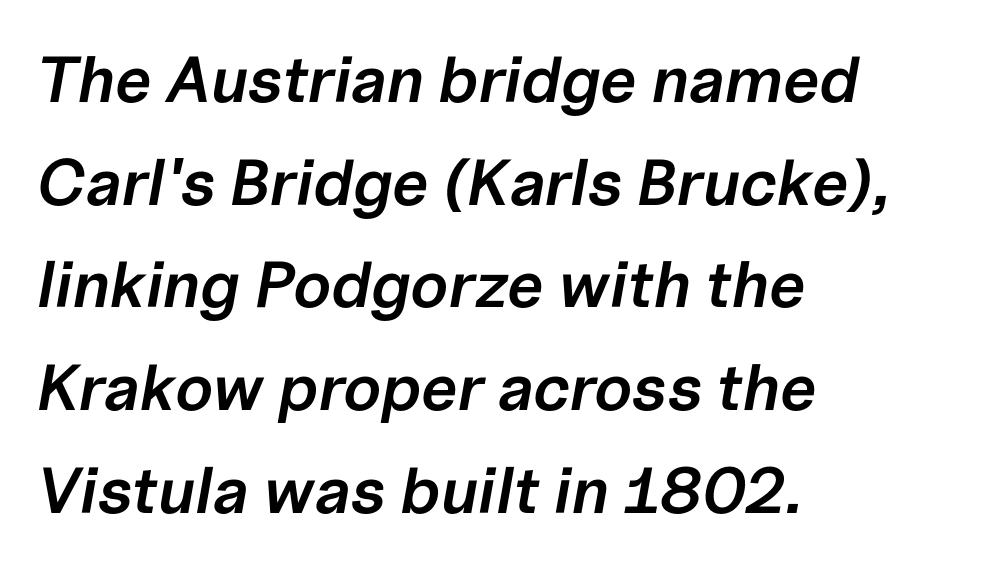
The image shows 65 px semibold type, italic (leaning right); set left-aligned, normal line spacing (1.58x), normal letter spacing, not underlined; low stroke contrast and a medium x-height.
